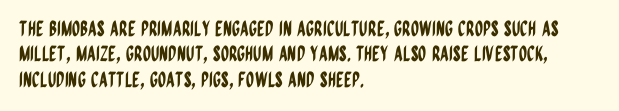
Short and long lines alike share a common starting point at left. Letters rest on an invisible, unmarked baseline. No extra tracking has been applied to these lines. Is there any slant? The stems are plumb.
